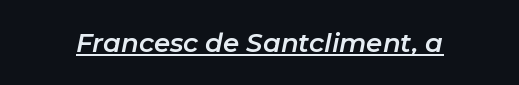
Q: Is the text italic (slanted)? A: Yes, it leans right by about 11 degrees.
Q: Is the text underlined? A: Yes.
Q: Is the spacing between letters normal or unusually wide? A: Normal.
